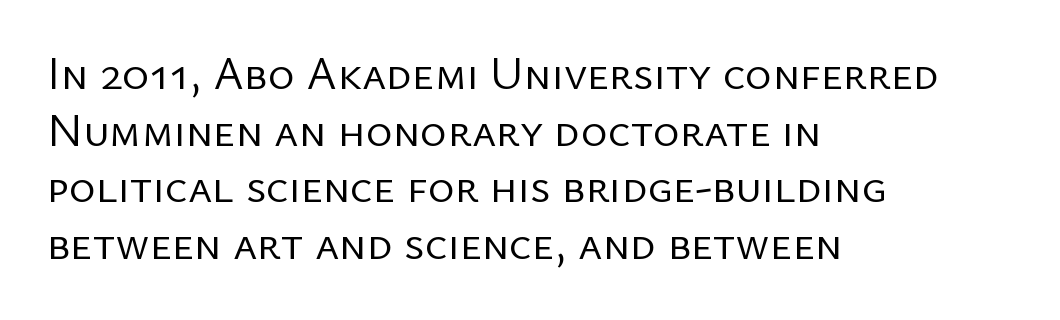
No extra ink here — the face is not bold. Layout note: lines flush left. This is sans-serif lettering, the kind often seen on screens and signage. Here the glyphs are tracked normally, forming tight word shapes. The specimen reads as upright at a glance.
